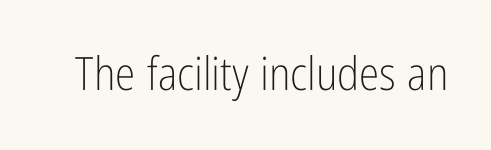
Q: Is the text bold? A: No.
Q: Is the text italic (slanted)? A: No, it is upright.
Q: Is the typeface a serif or a sans-serif typeface? A: Sans-serif.
Q: Is the text underlined? A: No.
Q: Is the spacing between letters normal or unusually wide? A: Normal.
Q: Width (condensed, normal, or wide)? A: Condensed.
Q: Stroke contrast? A: Low.
Q: x-height? A: Medium.
Q: Monospaced? A: No.
